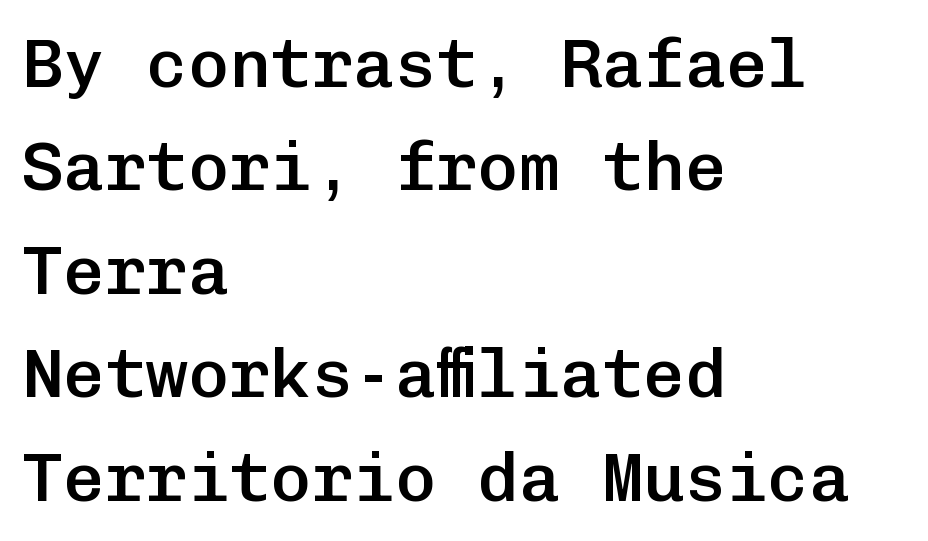
In terms of weight, the rendering is demibold, just under bold. The ragged edge is on the right, which tells us the setting is flush left. Interline gaps are of average width in this sample. Descenders are the only things crossing below the line. Nothing sits at the stroke ends, so this counts as sans-serif.
